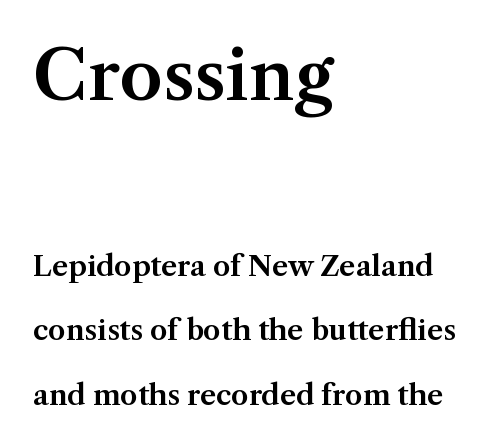
The image shows 69 px serif type, upright; set left-aligned, loose line spacing (2.31x), normal letter spacing, not underlined; the first (top) block is 2.46x larger; medium stroke contrast and a medium x-height.
